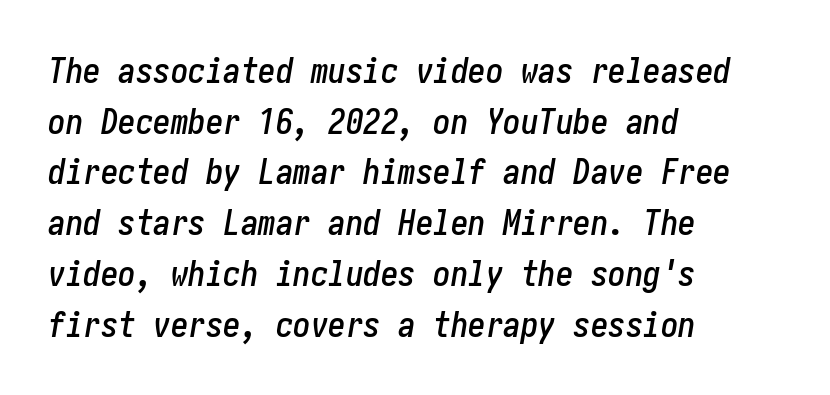
Nobody drew a line under any word here. Does the lettering tilt? It does — this is italic. Normally led — the rows are evenly, conventionally spaced. No extra tracking has been applied to these lines. Teacher's note: observe the even left margin — that is flush-left alignment.
